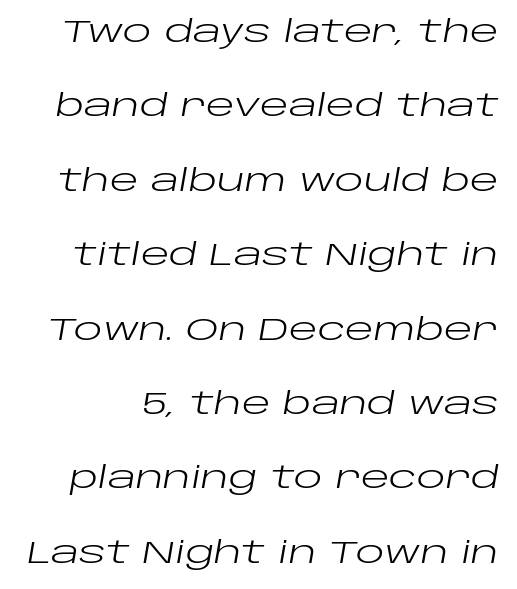
Q: Is the text bold? A: No.
Q: Is the text italic (slanted)? A: Yes, it leans right by about 10 degrees.
Q: Is the text underlined? A: No.
Q: Is the spacing between letters normal or unusually wide? A: Normal.
Q: Is the spacing between lines tight, normal or loose? A: Loose.
Q: Width (condensed, normal, or wide)? A: Wide.
Q: Stroke contrast? A: Low.
Q: x-height? A: Large.
Q: Monospaced? A: No.
